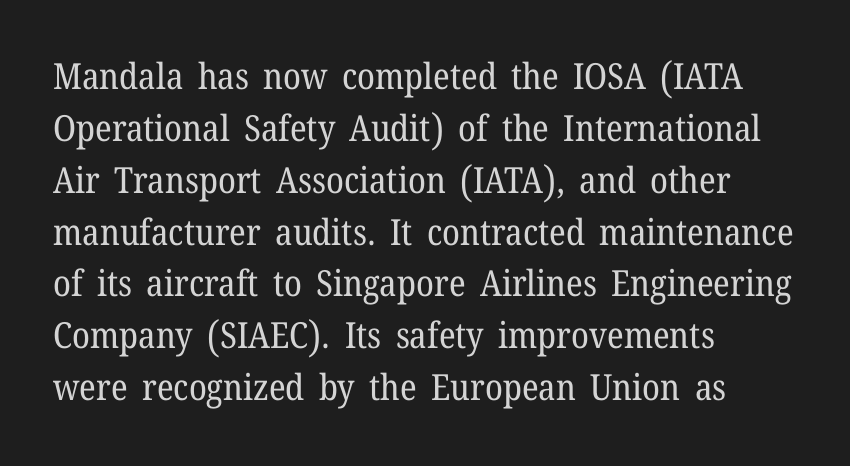
{"serif": "yes", "italic": "no", "bold": "no", "weight": "regular", "width": "normal", "stroke_contrast": "low", "x_height": "medium", "monospaced": "no", "underline": "no", "align": "left", "line_spacing": "normal", "line_spacing_ratio": 1.44, "letter_spacing": "normal", "letter_spacing_em": 0.0, "glyph_px": 36}
